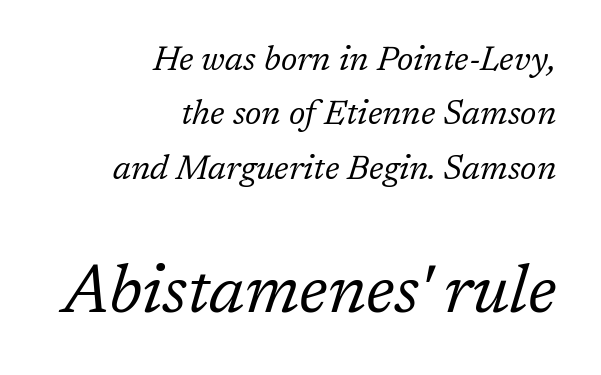
{"serif": "yes", "italic": "yes", "lean": "right", "slant_degrees": 17, "bold": "no", "weight": "regular", "width": "normal", "stroke_contrast": "low", "x_height": "medium", "monospaced": "no", "underline": "no", "align": "right", "line_spacing": "normal", "line_spacing_ratio": 1.6, "letter_spacing": "normal", "letter_spacing_em": 0.0, "larger_block": "second", "size_ratio": 1.97, "glyph_px": 67}
